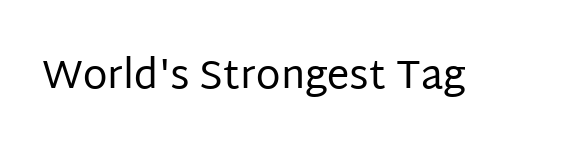
Q: Is the text bold? A: No.
Q: Is the text italic (slanted)? A: No, it is upright.
Q: Is the typeface a serif or a sans-serif typeface? A: Sans-serif.
Q: Is the text underlined? A: No.
Q: Is the spacing between letters normal or unusually wide? A: Normal.
Q: Width (condensed, normal, or wide)? A: Normal.
Q: Stroke contrast? A: Low.
Q: x-height? A: Large.
Q: Monospaced? A: No.
